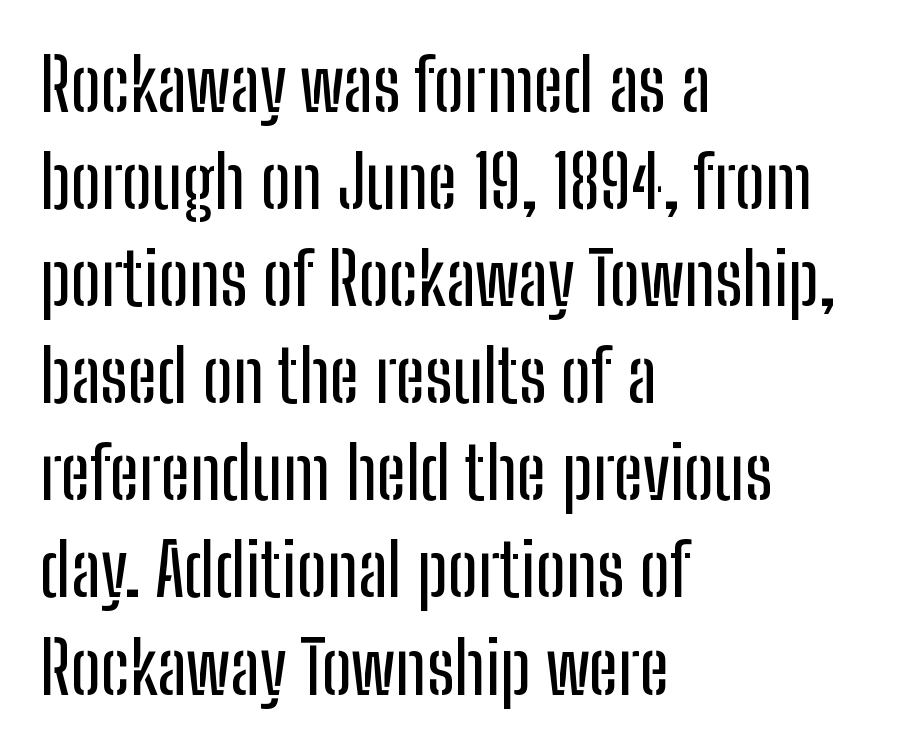
What kind of face is this? One without serifs — a sans. Interline gaps are of average width in this sample. The axis of the letterforms is exactly vertical. Glyph-to-glyph distance matches everyday printed text.
